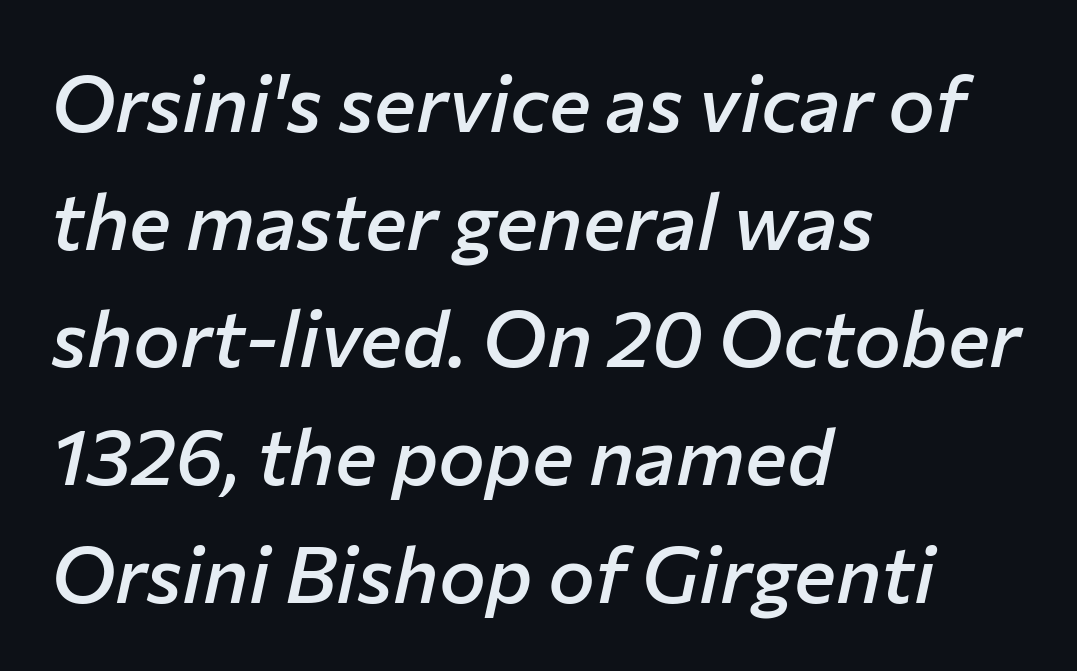
Casual observation: everything's shoved over to the left. The letters are semibold — heavier than regular but short of a full bold. This sample uses plain, unmodified letter spacing. Would a proofreader flag this as italicized? Yes. One glance says typical: line gaps are just what's usual.
